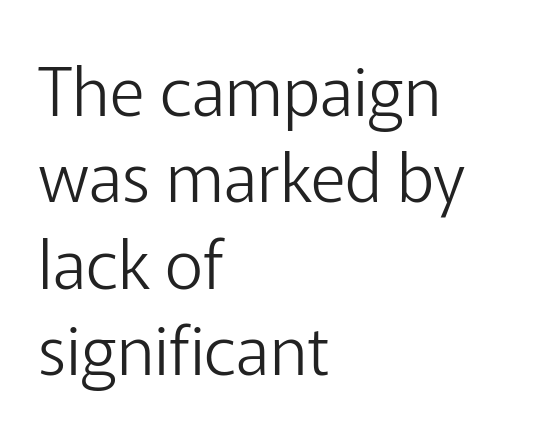
Q: Is the text bold? A: No.
Q: Is the text italic (slanted)? A: No, it is upright.
Q: Is the typeface a serif or a sans-serif typeface? A: Sans-serif.
Q: Is the text underlined? A: No.
Q: How is the paragraph aligned? A: Left-aligned.
Q: Is the spacing between letters normal or unusually wide? A: Normal.
Q: Is the spacing between lines tight, normal or loose? A: Normal.
Q: Width (condensed, normal, or wide)? A: Normal.
Q: Stroke contrast? A: Low.
Q: x-height? A: Medium.
Q: Monospaced? A: No.
